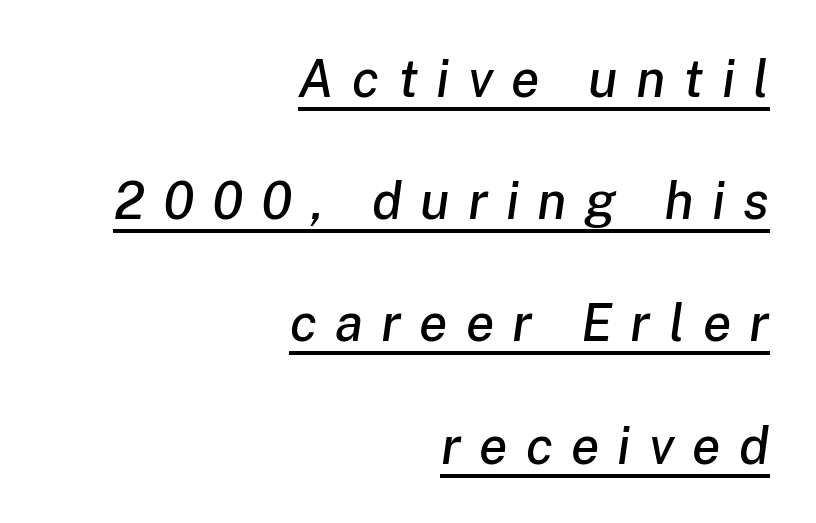
What stands out about the letter spacing? Its width — letters are far apart. A student would call this right alignment; a typographer would say flush right, rag left. Slanted lettering throughout. Vertically, the passage feels expansive, rows floating well apart. The specimen includes a rule beneath the text block's lines.
